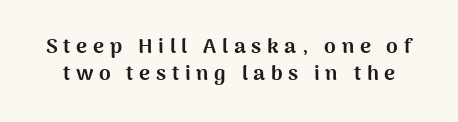
The image shows 21 px bold type, upright; set normal line spacing (1.28x), unusually wide letter spacing (+0.27 em), not underlined.
